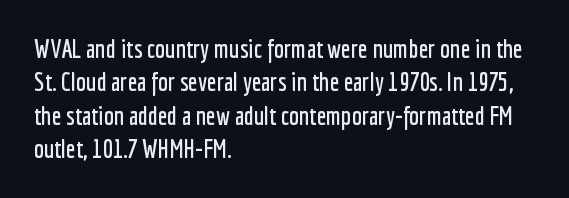
The image shows 25 px text type, upright; set left-aligned, normal line spacing (1.34x), normal letter spacing, not underlined.
